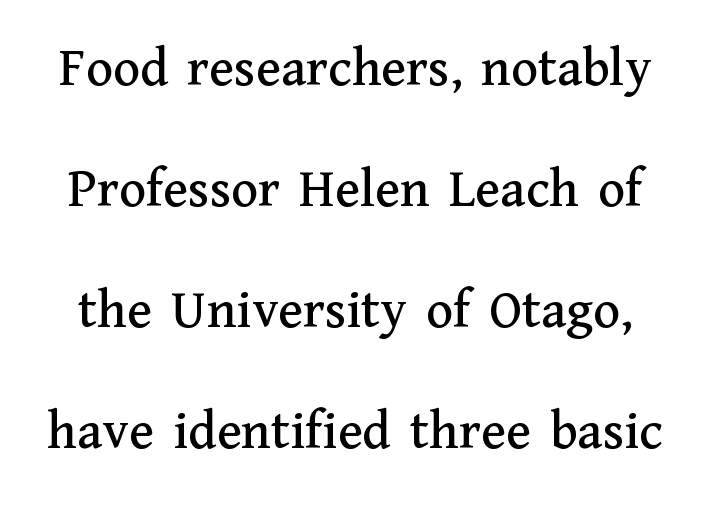
{"serif": "yes", "italic": "no", "width": "normal", "stroke_contrast": "medium", "x_height": "medium", "monospaced": "no", "underline": "no", "line_spacing": "loose", "line_spacing_ratio": 2.16, "letter_spacing": "normal", "letter_spacing_em": 0.0, "glyph_px": 56}
